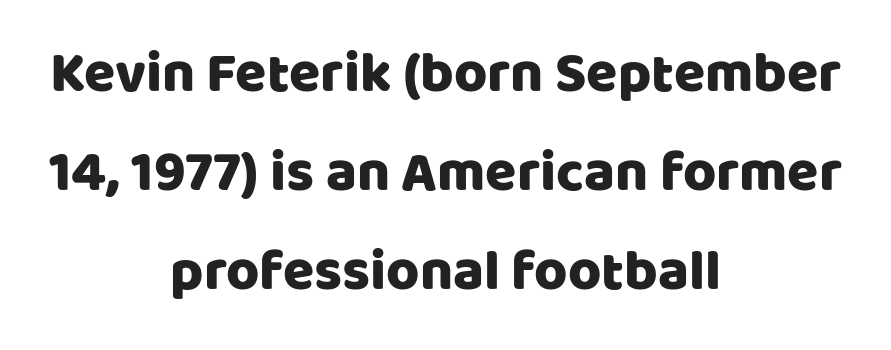
The image shows 57 px sans-serif type, upright; set centered, line spacing 1.74x, normal letter spacing, not underlined; low stroke contrast and a large x-height.
